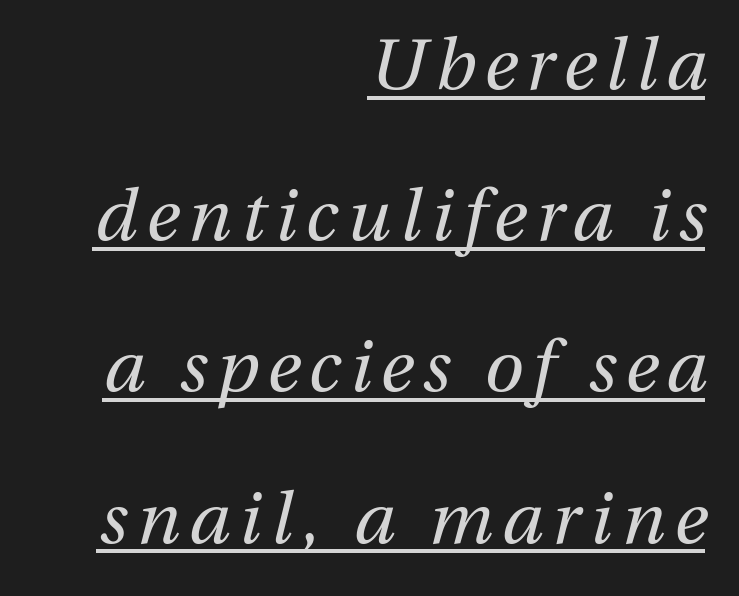
Q: Is the text bold? A: No.
Q: Is the text italic (slanted)? A: Yes, it leans right by about 13 degrees.
Q: Is the text underlined? A: Yes.
Q: How is the paragraph aligned? A: Right-aligned.
Q: Is the spacing between lines tight, normal or loose? A: Loose.
Q: Width (condensed, normal, or wide)? A: Normal.
Q: Stroke contrast? A: Medium.
Q: x-height? A: Medium.
Q: Monospaced? A: No.
